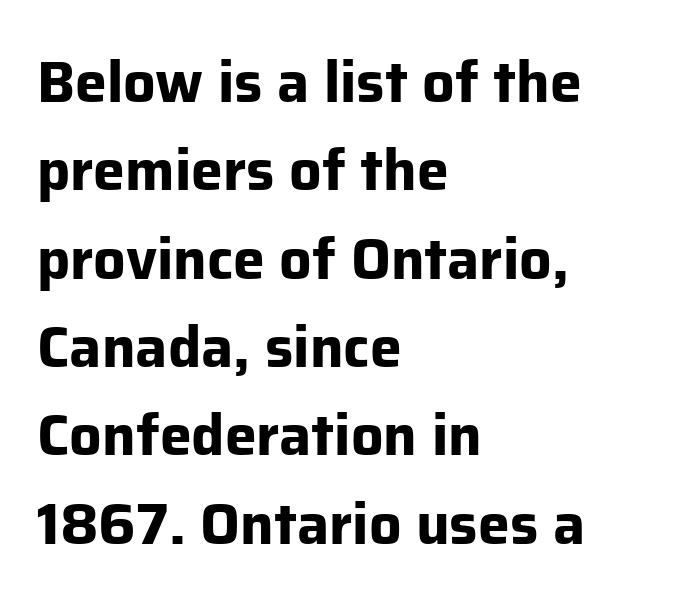
The image shows 57 px bold sans-serif type, upright; set left-aligned, normal line spacing (1.55x), normal letter spacing, not underlined; low stroke contrast and a medium x-height.
